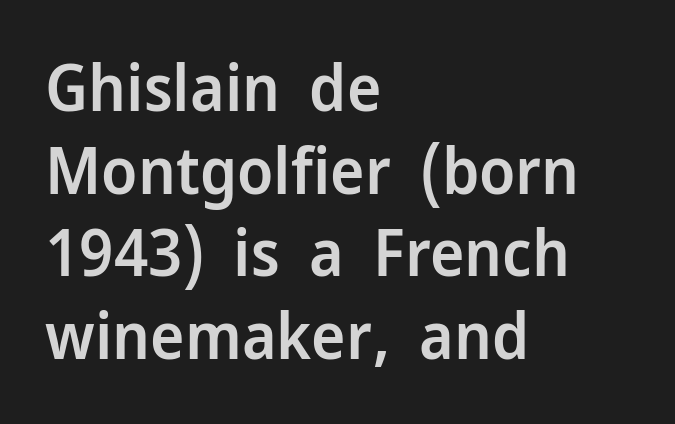
Q: Is the text bold? A: Semi-bold.
Q: Is the text italic (slanted)? A: No, it is upright.
Q: Is the typeface a serif or a sans-serif typeface? A: Sans-serif.
Q: Is the text underlined? A: No.
Q: How is the paragraph aligned? A: Left-aligned.
Q: Is the spacing between letters normal or unusually wide? A: Normal.
Q: Is the spacing between lines tight, normal or loose? A: Normal.
Q: Width (condensed, normal, or wide)? A: Normal.
Q: Stroke contrast? A: Low.
Q: x-height? A: Medium.
Q: Monospaced? A: No.
